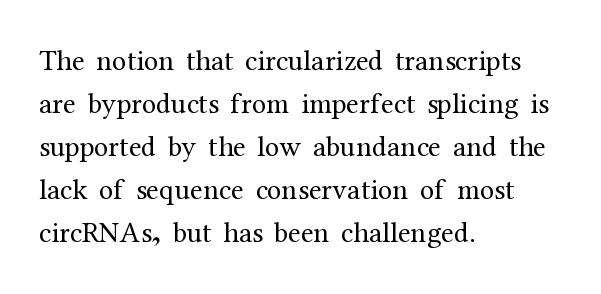
Q: Is the text bold? A: No.
Q: Is the text italic (slanted)? A: No, it is upright.
Q: Is the typeface a serif or a sans-serif typeface? A: Serif.
Q: Is the text underlined? A: No.
Q: How is the paragraph aligned? A: Left-aligned.
Q: Is the spacing between letters normal or unusually wide? A: Normal.
Q: Is the spacing between lines tight, normal or loose? A: Normal.
Q: Width (condensed, normal, or wide)? A: Normal.
Q: Stroke contrast? A: Medium.
Q: x-height? A: Medium.
Q: Monospaced? A: No.
